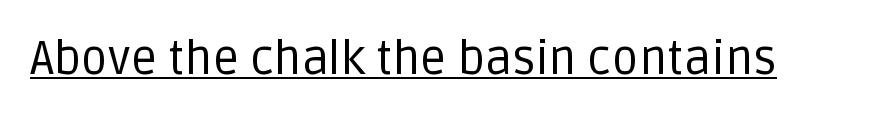
{"serif": "no", "italic": "no", "bold": "no", "weight": "regular", "width": "normal", "stroke_contrast": "low", "x_height": "large", "monospaced": "no", "underline": "yes", "letter_spacing": "normal", "letter_spacing_em": 0.0, "glyph_px": 47}
